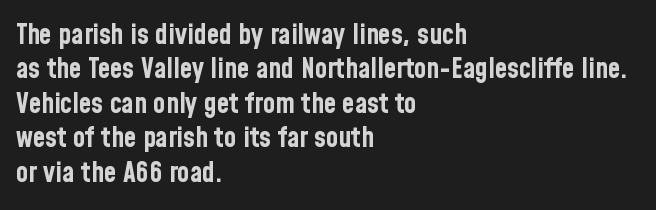
{"serif": "no", "italic": "no", "bold": "yes", "weight": "bold", "width": "condensed", "stroke_contrast": "low", "x_height": "medium", "monospaced": "no", "underline": "no", "align": "left", "line_spacing_ratio": 1.23, "letter_spacing": "normal", "letter_spacing_em": 0.0, "glyph_px": 28}
